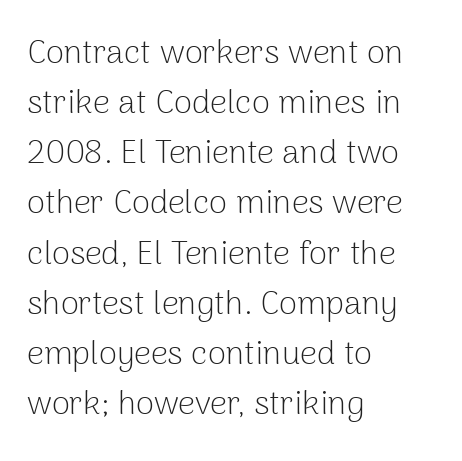
The image shows 33 px light sans-serif type, upright; set left-aligned, normal line spacing (1.52x), normal letter spacing, not underlined; low stroke contrast and a medium x-height.
